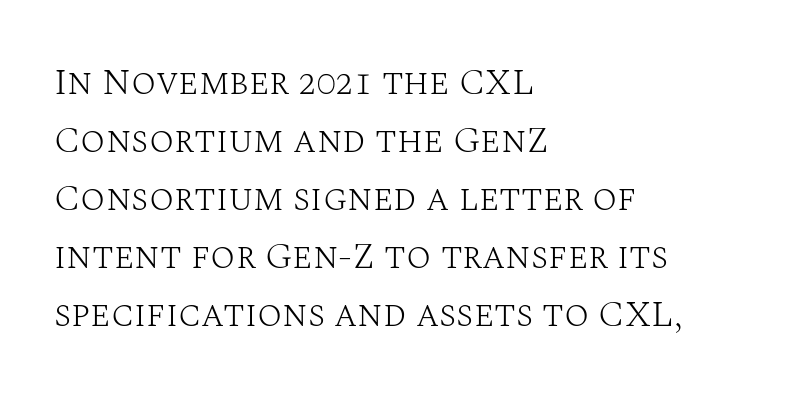
The space beneath each line is pristine and unruled. Words appear dense and cohesive because spacing is normal. The rendering shows small feet on the letterforms — a serif design. The letters advance in unequal steps, a hallmark of proportional type.
